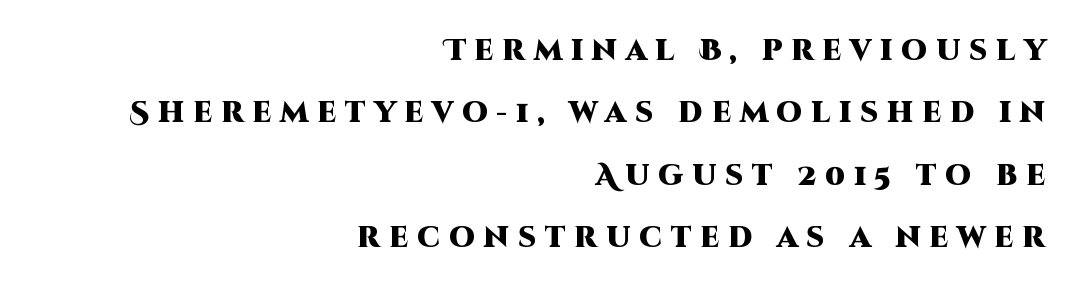
The image shows 29 px heavy sans-serif type, upright; set right-aligned, loose line spacing (2.15x), unusually wide letter spacing (+0.3 em), not underlined; high stroke contrast and a large x-height.
